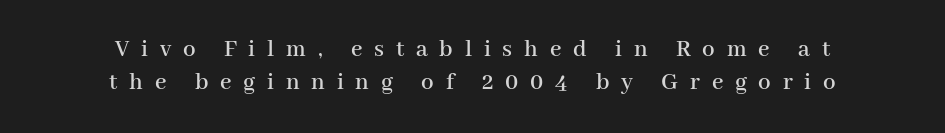
The image shows 25 px text type, upright; set centered, normal line spacing (1.32x), unusually wide letter spacing (+0.47 em), not underlined.
